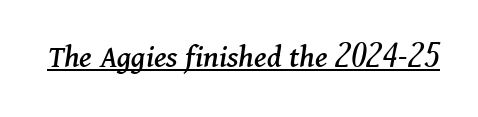
{"serif": "yes", "italic": "yes", "lean": "right", "slant_degrees": 11, "width": "normal", "stroke_contrast": "medium", "x_height": "medium", "monospaced": "no", "underline": "yes", "letter_spacing": "normal", "letter_spacing_em": 0.0, "glyph_px": 33}
